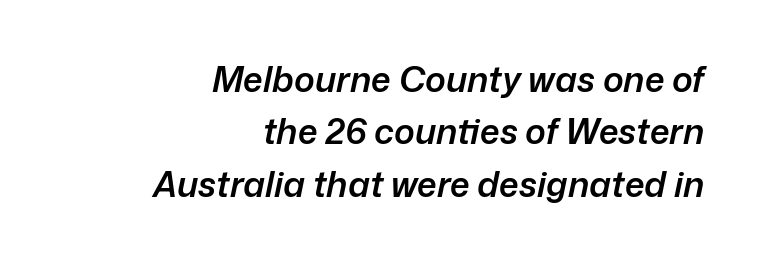
The image shows 35 px semibold type, italic (leaning right); set right-aligned, normal line spacing (1.5x), normal letter spacing, not underlined; low stroke contrast and a medium x-height.
